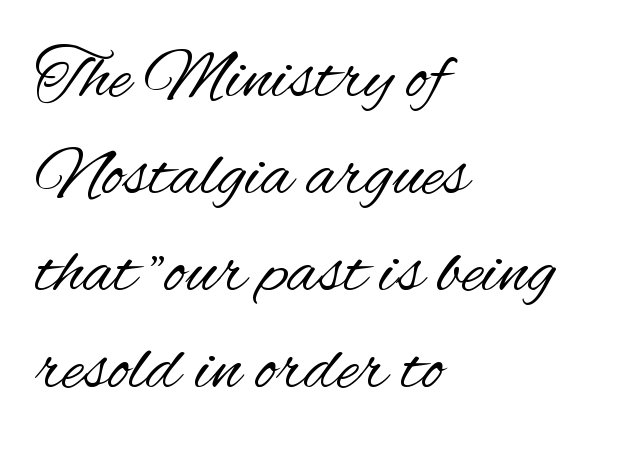
The image shows 73 px regular-weight, condensed sans-serif type; set left-aligned, normal line spacing (1.33x), normal letter spacing, not underlined; medium stroke contrast and a small x-height.
